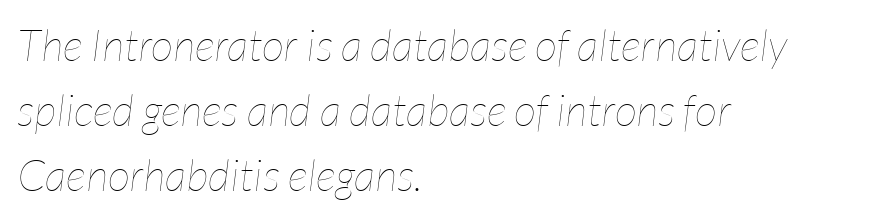
Q: Is the text bold? A: No.
Q: Is the text italic (slanted)? A: Yes, it leans right by about 7 degrees.
Q: Is the text underlined? A: No.
Q: How is the paragraph aligned? A: Left-aligned.
Q: Is the spacing between letters normal or unusually wide? A: Normal.
Q: Is the spacing between lines tight, normal or loose? A: Normal.
Q: Width (condensed, normal, or wide)? A: Condensed.
Q: Stroke contrast? A: Low.
Q: x-height? A: Medium.
Q: Monospaced? A: No.
